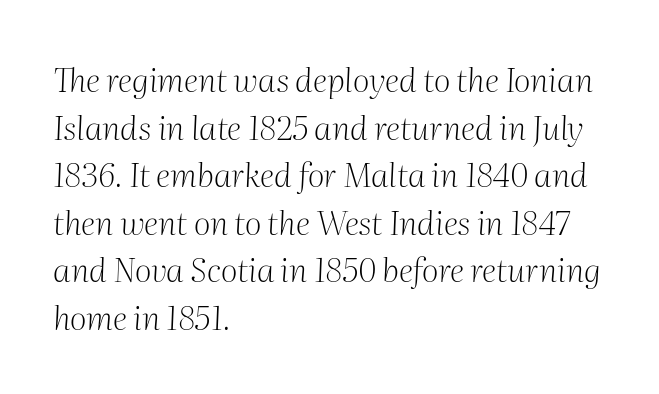
Heaviness? Minimal to ordinary, like unemphasized prose. What stands out about the letter spacing? Nothing — it is the standard amount. This is oblique type, the kind used for emphasis or titles. Does the copy run flush right? No — it runs flush left. Unmarked baselines from the first word to the last.
